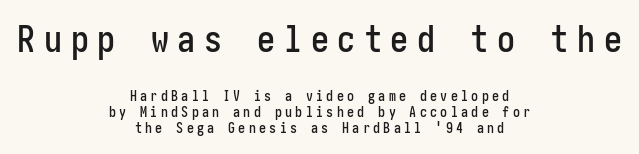
The image shows 36 px condensed sans-serif type, upright; set centered, line spacing 1.16x, unusually wide letter spacing (+0.24 em), not underlined; the first (top) block is 2.57x larger; low stroke contrast and a medium x-height.
